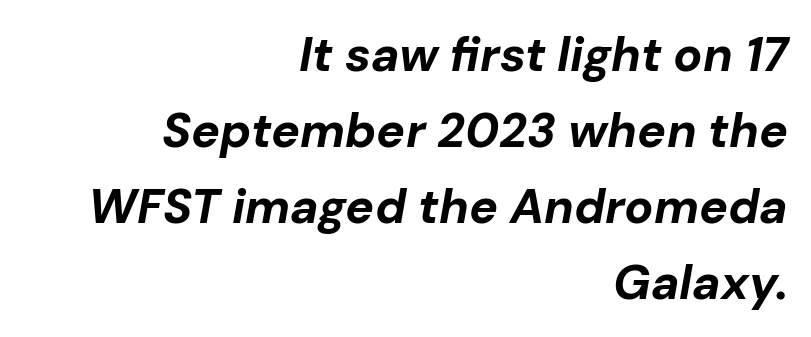
{"italic": "yes", "lean": "right", "slant_degrees": 10, "bold": "yes", "weight": "bold", "width": "normal", "stroke_contrast": "low", "x_height": "medium", "monospaced": "no", "underline": "no", "align": "right", "line_spacing": "normal", "line_spacing_ratio": 1.58, "letter_spacing": "normal", "letter_spacing_em": 0.0, "glyph_px": 48}
